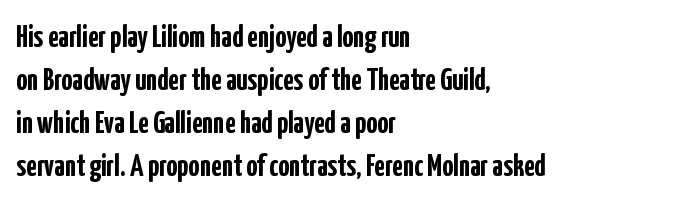
Q: Is the text bold? A: Yes.
Q: Is the text italic (slanted)? A: No, it is upright.
Q: Is the typeface a serif or a sans-serif typeface? A: Sans-serif.
Q: Is the text underlined? A: No.
Q: How is the paragraph aligned? A: Left-aligned.
Q: Is the spacing between letters normal or unusually wide? A: Normal.
Q: Is the spacing between lines tight, normal or loose? A: Normal.
Q: Width (condensed, normal, or wide)? A: Condensed.
Q: Stroke contrast? A: Low.
Q: x-height? A: Medium.
Q: Monospaced? A: No.
